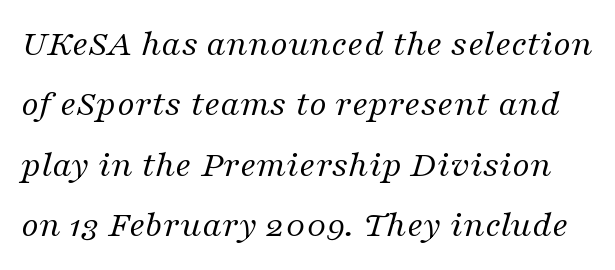
Type without underlining. Is this a fixed-width face? No — the glyphs have proportional, varying widths. Small tapered or slab feet sit at the stroke ends, so this counts as serif. Vertically, the passage feels balanced, rows spaced as you'd expect. This rendering leaves character spacing at its baseline value. No chunkiness to these letters — they're not bold.
